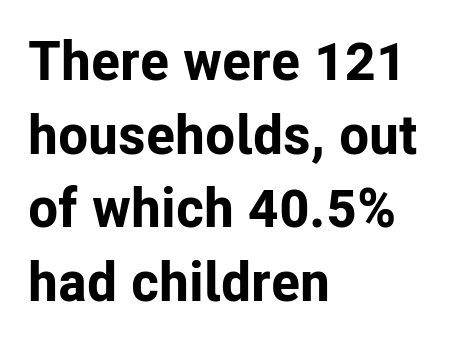
The image shows 55 px bold sans-serif type, upright; set left-aligned, normal line spacing (1.34x), normal letter spacing, not underlined; low stroke contrast and a medium x-height.
